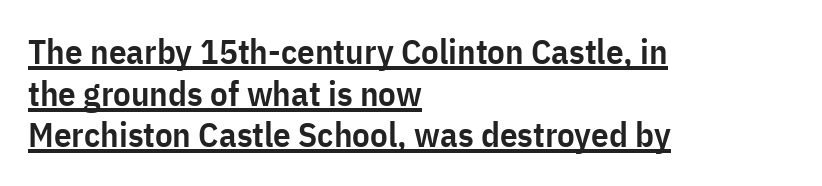
{"serif": "no", "italic": "no", "bold": "semi", "weight": "semibold", "width": "condensed", "stroke_contrast": "low", "x_height": "medium", "monospaced": "no", "underline": "yes", "align": "left", "line_spacing_ratio": 1.19, "letter_spacing": "normal", "letter_spacing_em": 0.0, "glyph_px": 35}
